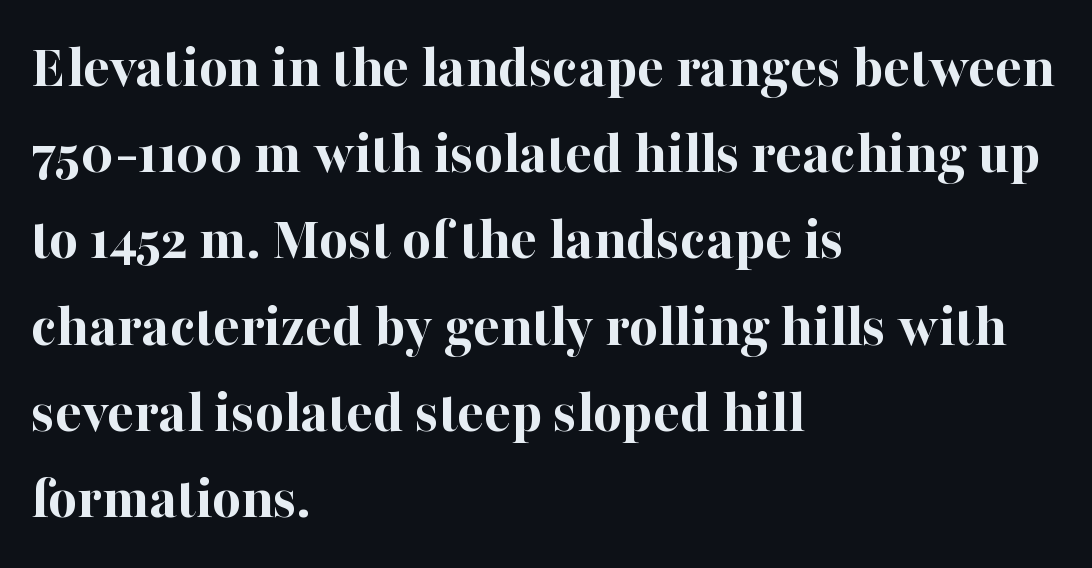
The image shows 62 px bold serif type, upright; set left-aligned, normal line spacing (1.39x), normal letter spacing, not underlined; high stroke contrast and a medium x-height.
